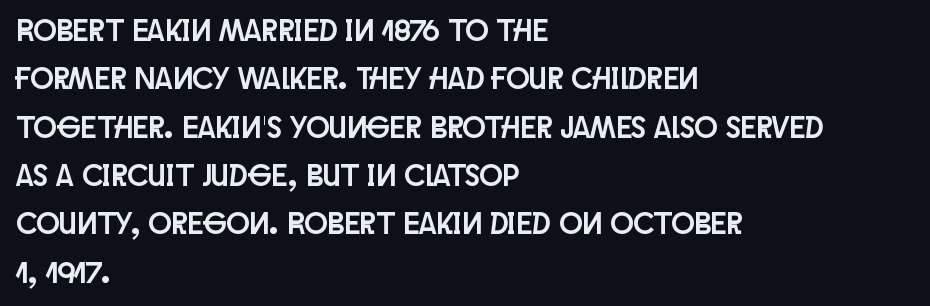
Q: Is the text italic (slanted)? A: No, it is upright.
Q: Is the typeface a serif or a sans-serif typeface? A: Sans-serif.
Q: Is the text underlined? A: No.
Q: How is the paragraph aligned? A: Left-aligned.
Q: Is the spacing between letters normal or unusually wide? A: Normal.
Q: Is the spacing between lines tight, normal or loose? A: Normal.
Q: Width (condensed, normal, or wide)? A: Condensed.
Q: Stroke contrast? A: Low.
Q: x-height? A: Large.
Q: Monospaced? A: No.
